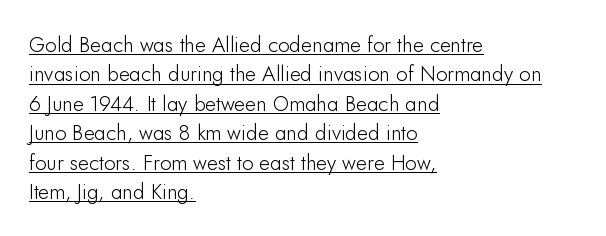
The sample's only ornament is a line tracing under the words. Evenly set lines give the paragraph a standard silhouette. A typesetter would mark this as roman, not italic. These lines keep a tight, regular rhythm from letter to letter.
